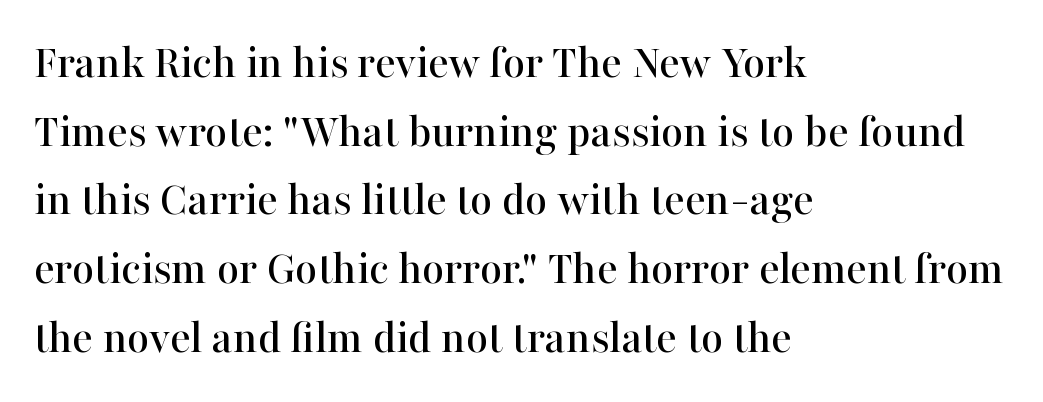
You could call the tracking neutral — neither tight nor loose. The passage shown is typed in a proportional face where columns would drift. Upright lettering throughout. Vertical spacing — default. Unmarked baselines from the first word to the last.
